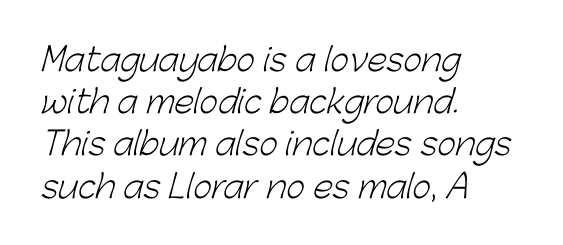
{"serif": "no", "bold": "no", "weight": "light", "width": "normal", "stroke_contrast": "low", "x_height": "medium", "monospaced": "no", "underline": "no", "align": "left", "line_spacing": "normal", "line_spacing_ratio": 1.32, "letter_spacing": "normal", "letter_spacing_em": 0.0, "glyph_px": 32}
